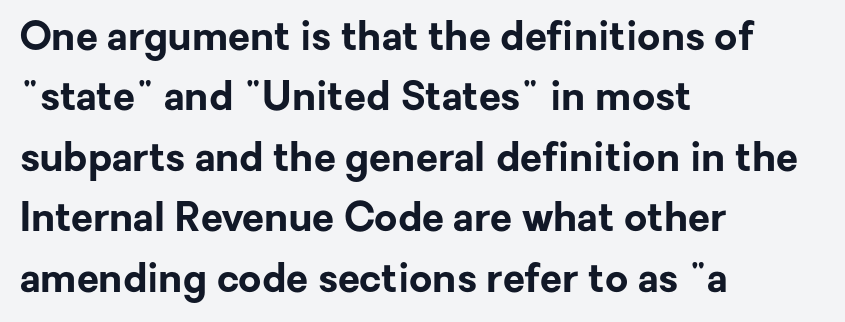
Q: Is the text bold? A: Yes.
Q: Is the text italic (slanted)? A: No, it is upright.
Q: Is the typeface a serif or a sans-serif typeface? A: Sans-serif.
Q: Is the text underlined? A: No.
Q: How is the paragraph aligned? A: Left-aligned.
Q: Is the spacing between letters normal or unusually wide? A: Normal.
Q: Is the spacing between lines tight, normal or loose? A: Normal.
Q: Width (condensed, normal, or wide)? A: Normal.
Q: Stroke contrast? A: Low.
Q: x-height? A: Medium.
Q: Monospaced? A: No.
